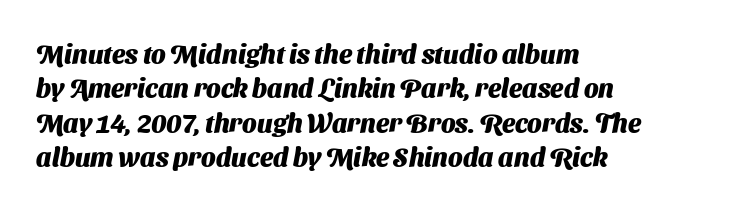
{"bold": "yes", "underline": "no", "align": "left", "line_spacing": "normal", "line_spacing_ratio": 1.32, "letter_spacing": "normal", "letter_spacing_em": 0.0, "glyph_px": 26}
